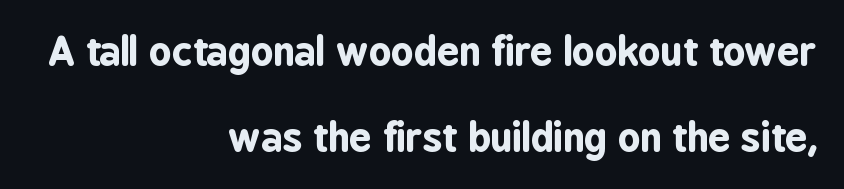
The image shows 39 px bold, condensed sans-serif type, upright; set right-aligned, loose line spacing (2.2x), normal letter spacing, not underlined; low stroke contrast and a medium x-height.
